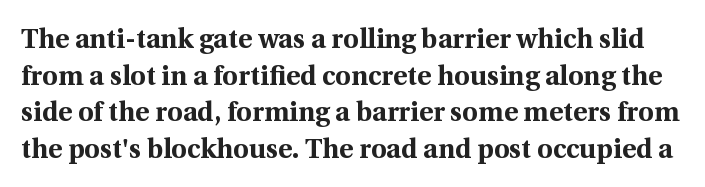
{"italic": "no", "bold": "yes", "underline": "no", "line_spacing": "normal", "line_spacing_ratio": 1.36, "letter_spacing": "normal", "letter_spacing_em": 0.0, "glyph_px": 27}
